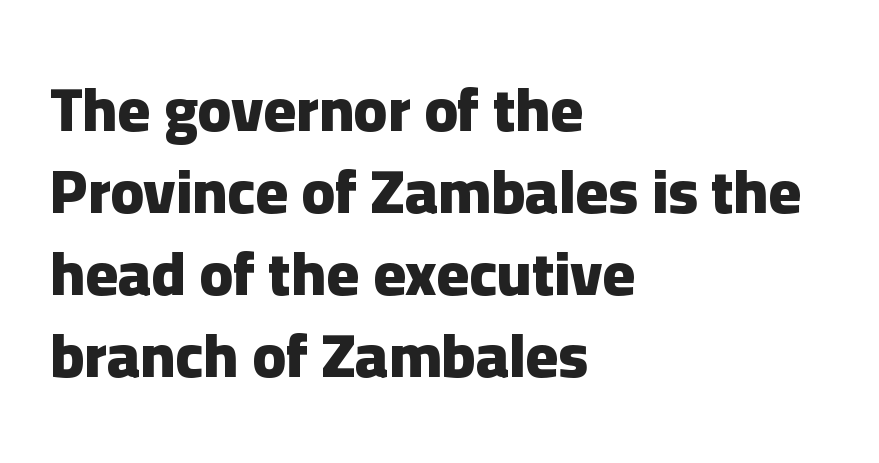
{"serif": "no", "italic": "no", "bold": "yes", "weight": "heavy", "width": "normal", "stroke_contrast": "low", "x_height": "medium", "monospaced": "no", "underline": "no", "align": "left", "line_spacing": "normal", "line_spacing_ratio": 1.32, "letter_spacing": "normal", "letter_spacing_em": 0.0, "glyph_px": 62}
